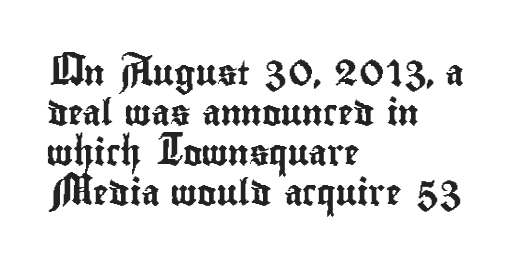
The image shows 26 px text type, upright; set left-aligned, normal line spacing (1.54x), normal letter spacing, not underlined.
